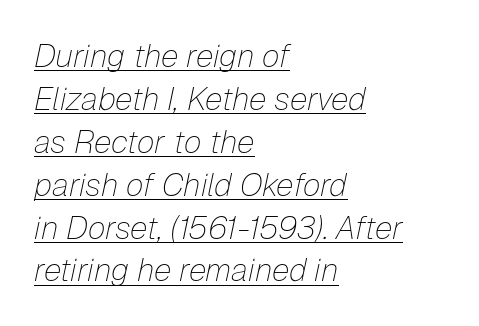
The image shows 32 px thin type, italic (leaning right); set left-aligned, normal line spacing (1.34x), normal letter spacing, underlined; low stroke contrast and a medium x-height.
